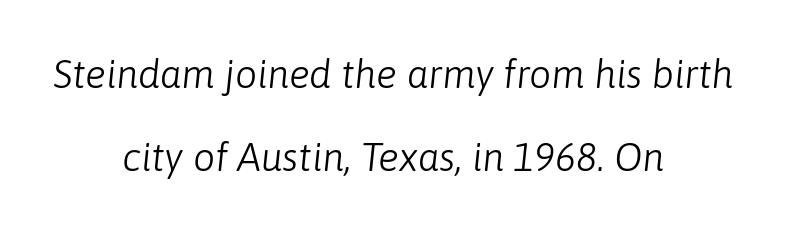
The image shows 39 px light type, italic (leaning right); set centered, loose line spacing (2.12x), normal letter spacing, not underlined; low stroke contrast and a medium x-height.
